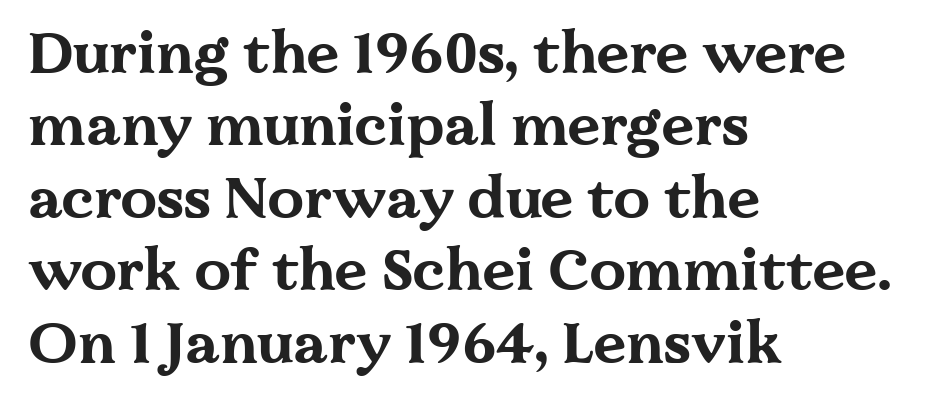
{"serif": "yes", "italic": "no", "bold": "yes", "weight": "bold", "width": "wide", "stroke_contrast": "medium", "x_height": "medium", "monospaced": "no", "underline": "no", "align": "left", "line_spacing": "normal", "line_spacing_ratio": 1.25, "letter_spacing": "normal", "letter_spacing_em": 0.0, "glyph_px": 58}
